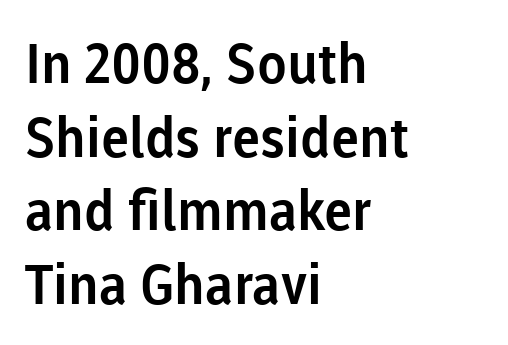
{"serif": "no", "italic": "no", "width": "normal", "stroke_contrast": "low", "x_height": "medium", "monospaced": "no", "underline": "no", "align": "left", "line_spacing": "normal", "line_spacing_ratio": 1.34, "letter_spacing": "normal", "letter_spacing_em": 0.0, "glyph_px": 55}
